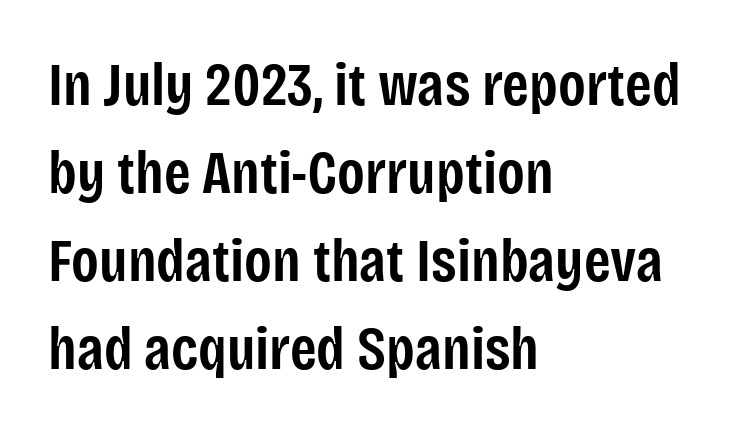
{"serif": "no", "italic": "no", "bold": "semi", "weight": "semibold", "width": "condensed", "stroke_contrast": "low", "x_height": "large", "monospaced": "no", "underline": "no", "align": "left", "line_spacing": "normal", "line_spacing_ratio": 1.44, "letter_spacing": "normal", "letter_spacing_em": 0.0, "glyph_px": 61}
